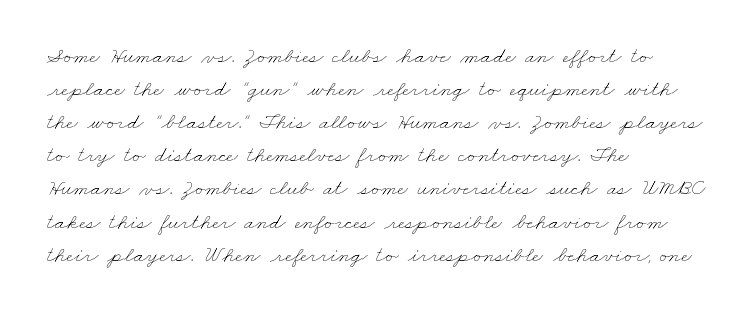
The image shows 23 px text type; set left-aligned, normal line spacing (1.44x), normal letter spacing, not underlined.
